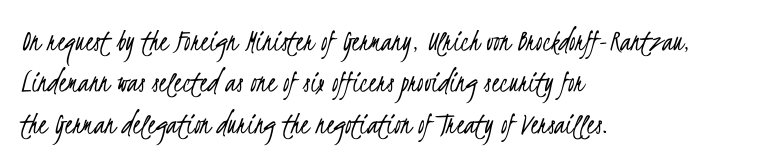
The image shows 32 px light, condensed sans-serif type; set left-aligned, normal line spacing (1.29x), normal letter spacing, not underlined; low stroke contrast and a small x-height.
